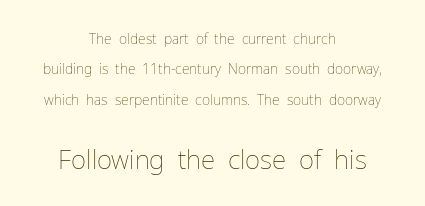
Every stem runs plumb, perpendicular to the baseline. The face looks like a standard text weight, possibly lighter. Characters follow at the spacing the type designer built in. Scale increases going downward across the two blocks. Is the block centered? Yes — each line is placed symmetrically about the middle.
